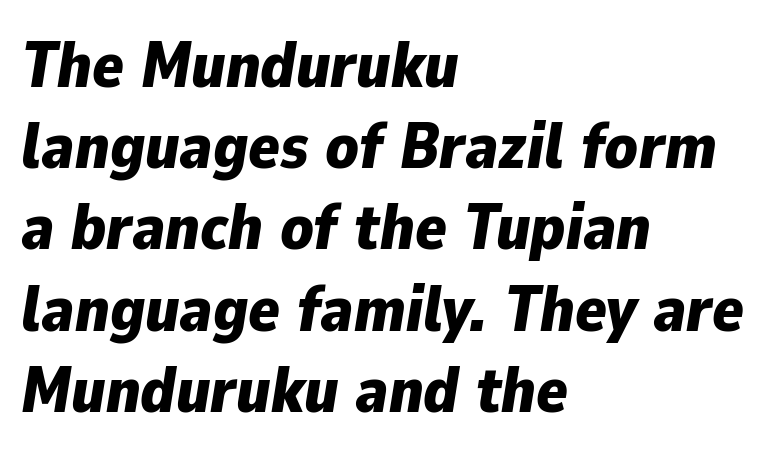
The image shows 65 px bold type, italic (leaning right); set left-aligned, normal line spacing (1.25x), normal letter spacing, not underlined; low stroke contrast and a medium x-height.
